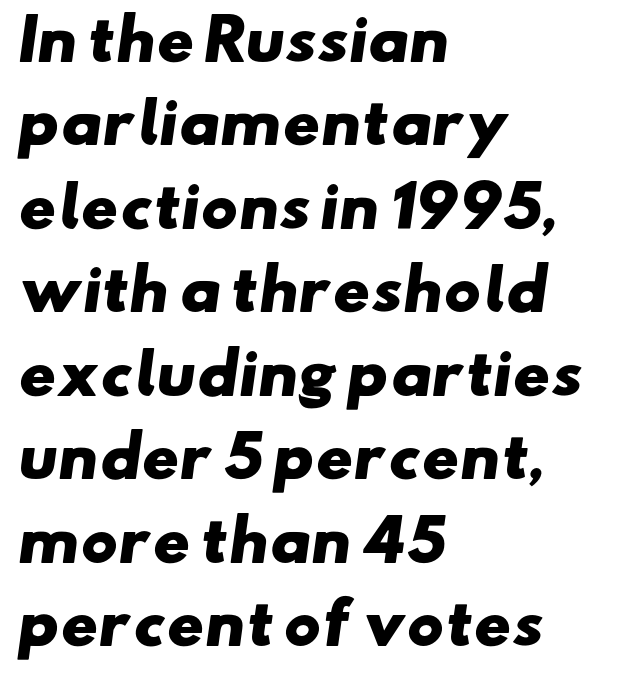
{"serif": "no", "bold": "yes", "weight": "heavy", "width": "wide", "stroke_contrast": "low", "x_height": "small", "monospaced": "no", "underline": "no", "align": "left", "line_spacing": "normal", "line_spacing_ratio": 1.49, "letter_spacing": "normal", "letter_spacing_em": 0.0, "glyph_px": 56}
